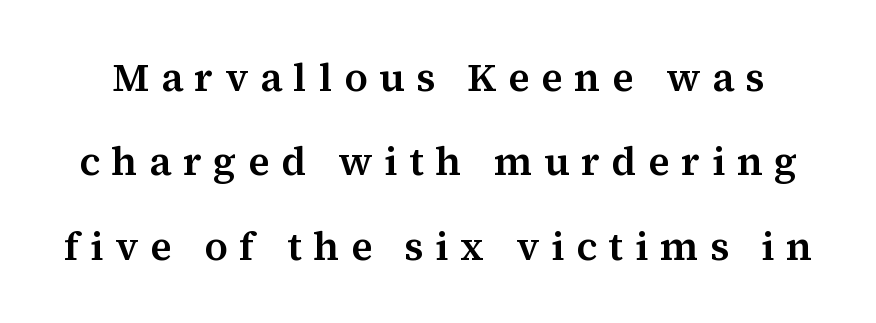
Q: Is the text italic (slanted)? A: No, it is upright.
Q: Is the typeface a serif or a sans-serif typeface? A: Serif.
Q: Is the text underlined? A: No.
Q: Is the spacing between letters normal or unusually wide? A: Unusually wide.
Q: Is the spacing between lines tight, normal or loose? A: Loose.
Q: Width (condensed, normal, or wide)? A: Normal.
Q: Stroke contrast? A: Medium.
Q: x-height? A: Medium.
Q: Monospaced? A: No.
